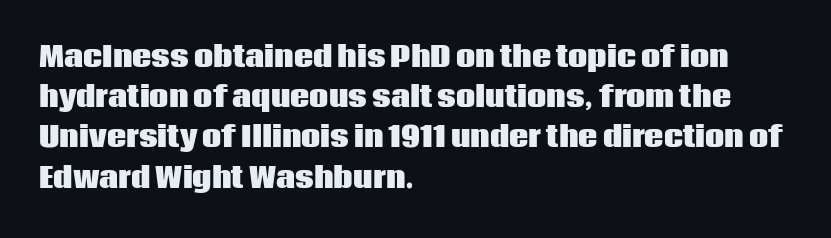
Q: Is the text bold? A: Yes.
Q: Is the text italic (slanted)? A: No, it is upright.
Q: Is the text underlined? A: No.
Q: How is the paragraph aligned? A: Left-aligned.
Q: Is the spacing between letters normal or unusually wide? A: Normal.
Q: Is the spacing between lines tight, normal or loose? A: Normal.
